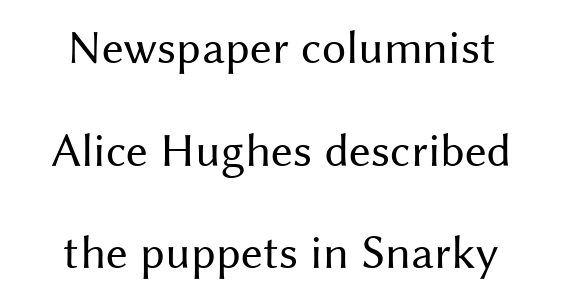
The passage shown is typed in a proportional face where columns would drift. The strip under each line holds only bare page. Is there much room between lines? Yes — plenty of vertical air separates them. The setting favours the middle, as headings and verse often do. This rendering employs a face without finishing strokes, i.e., a sans-serif.
